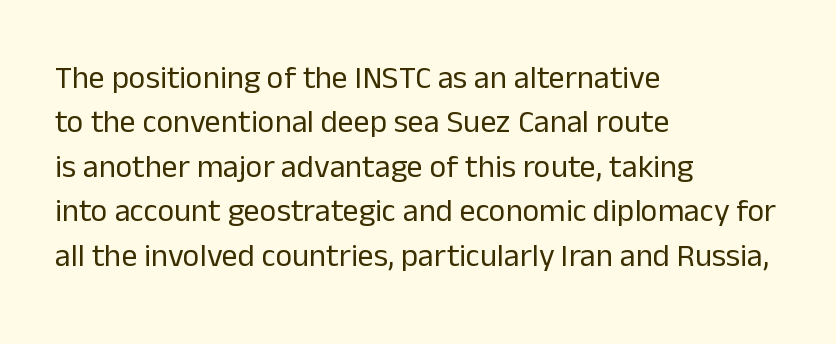
The image shows 32 px regular-weight sans-serif type, upright; set left-aligned, normal line spacing (1.39x), normal letter spacing, not underlined; low stroke contrast and a medium x-height.
